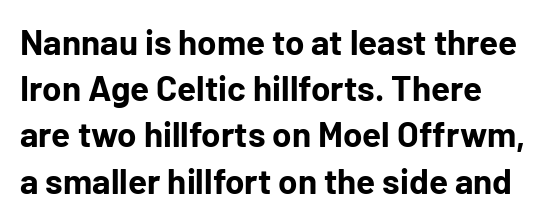
The image shows 35 px bold sans-serif type, upright; set left-aligned, normal line spacing (1.32x), normal letter spacing, not underlined; low stroke contrast and a medium x-height.
